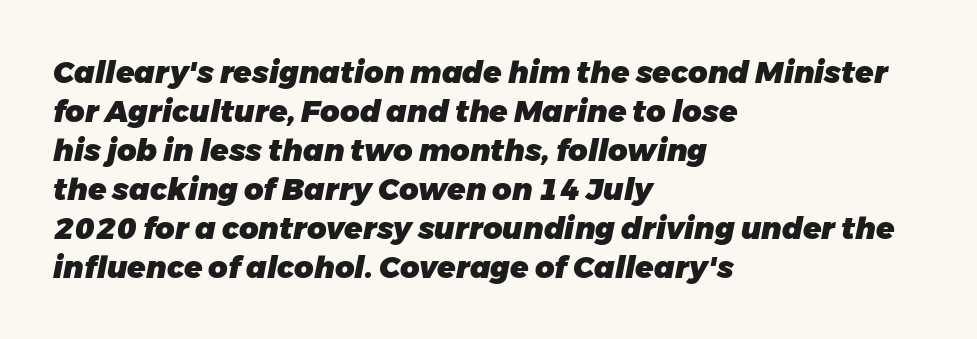
{"italic": "yes", "lean": "right", "slant_degrees": 11, "bold": "yes", "weight": "heavy", "width": "normal", "stroke_contrast": "low", "x_height": "medium", "monospaced": "no", "underline": "no", "align": "left", "line_spacing": "normal", "line_spacing_ratio": 1.3, "letter_spacing": "normal", "letter_spacing_em": 0.0, "glyph_px": 30}
